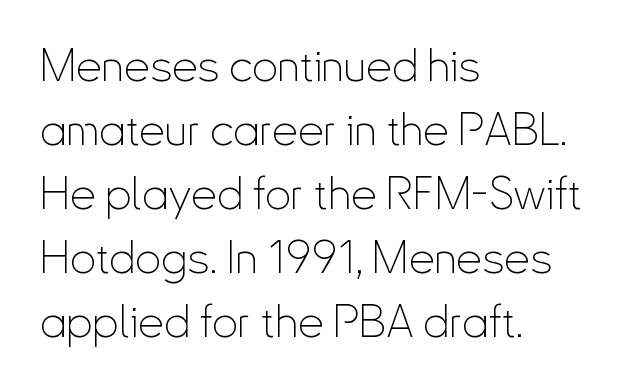
{"serif": "no", "italic": "no", "bold": "no", "weight": "thin", "width": "condensed", "stroke_contrast": "low", "x_height": "small", "monospaced": "no", "underline": "no", "align": "left", "line_spacing": "normal", "line_spacing_ratio": 1.39, "letter_spacing": "normal", "letter_spacing_em": 0.0, "glyph_px": 46}
